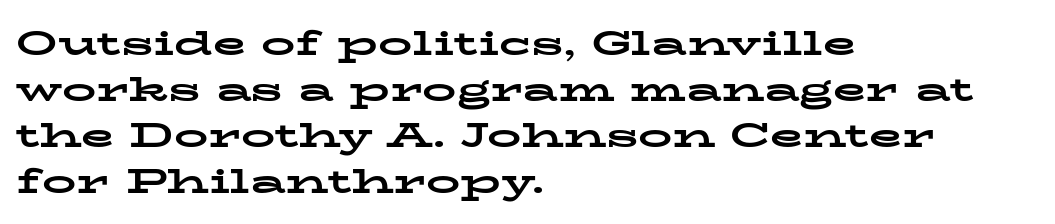
Does the type have serifs? Yes, each stem ends in a small foot. The lettering stays uniformly vertical, giving the passage a roman look. Default kerning and tracking; the words read as compact shapes. The passage shown is typed in a proportional face where columns would drift. Beneath every word, the page is bare.
